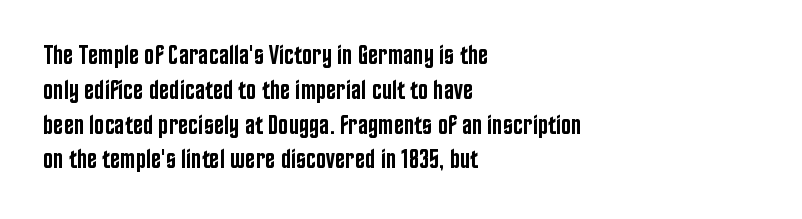
A bare baseline throughout the passage. A typesetter would mark this as roman, not italic. Leading: standard. Here the glyphs are tracked normally, forming tight word shapes.
